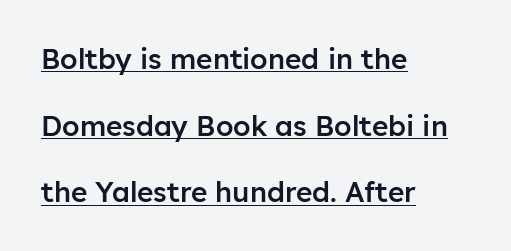
The image shows 28 px semibold sans-serif type, upright; set left-aligned, loose line spacing (2.38x), normal letter spacing, underlined; low stroke contrast and a medium x-height.
